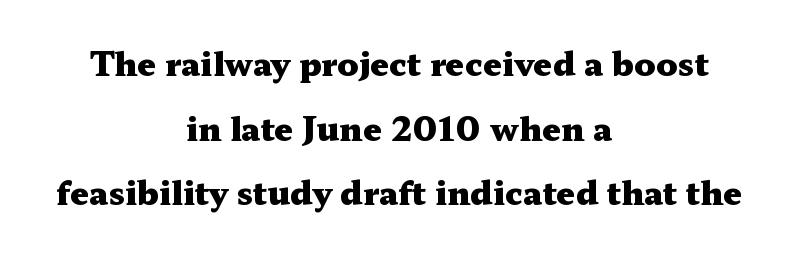
Q: Is the text bold? A: Yes.
Q: Is the text italic (slanted)? A: No, it is upright.
Q: Is the typeface a serif or a sans-serif typeface? A: Serif.
Q: Is the text underlined? A: No.
Q: How is the paragraph aligned? A: Centered.
Q: Is the spacing between letters normal or unusually wide? A: Normal.
Q: Is the spacing between lines tight, normal or loose? A: Loose.
Q: Width (condensed, normal, or wide)? A: Wide.
Q: Stroke contrast? A: Medium.
Q: x-height? A: Medium.
Q: Monospaced? A: No.
